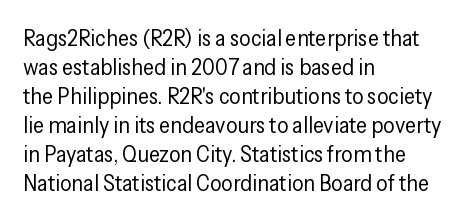
The image shows 23 px text type, upright; set left-aligned, normal line spacing (1.26x), normal letter spacing, not underlined.
